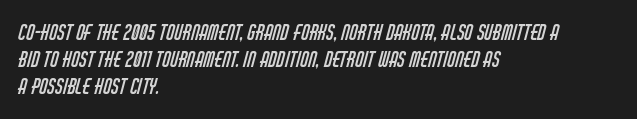
The image shows 21 px text type; set left-aligned, normal line spacing (1.29x), normal letter spacing, not underlined.
